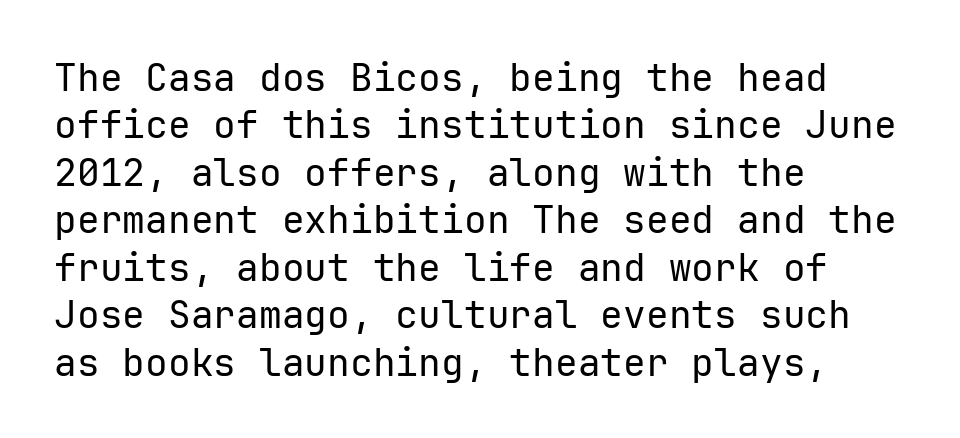
The font's upright variant was chosen for this text. These glyphs show unthickened strokes, regular width or finer. Letterform terminals end flat and unadorned throughout the passage. Regular leading.
